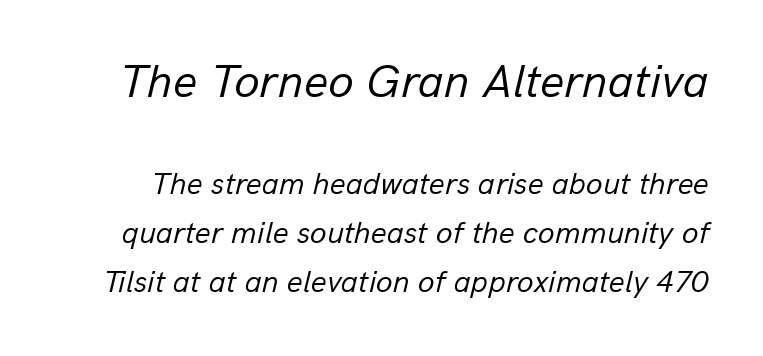
Do the characters align in a grid? No, the font is proportional. Is the type slanted? Yes — the strokes lean at a clear angle. The upper block of text is set noticeably larger than the block beneath it. The space directly below the letters is spotless. A normal amount of white space separates one row of letters from the next. The cut favours lightness, reaching ordinary text weight at its darkest.
